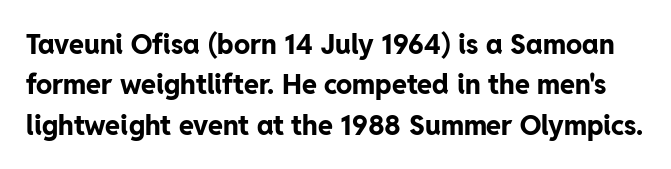
The image shows 27 px bold type, upright; set normal line spacing (1.5x), normal letter spacing, not underlined.
